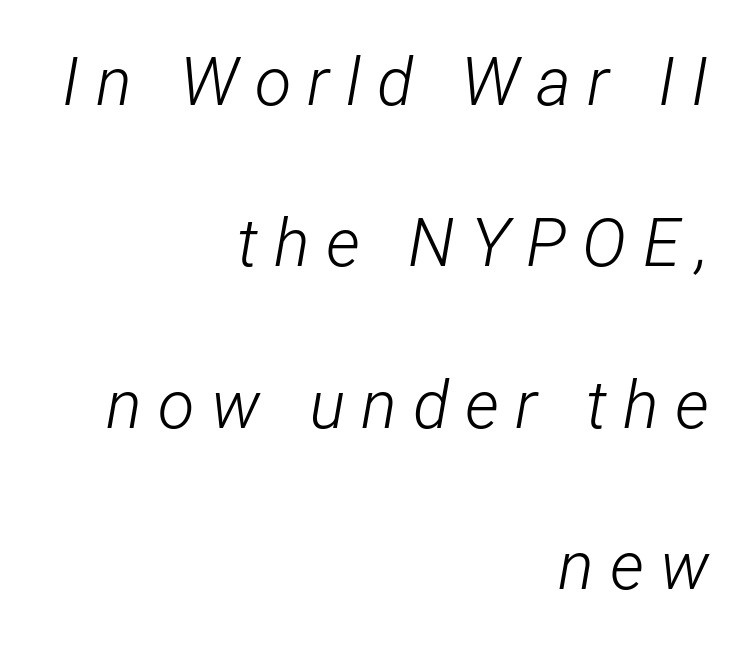
Q: Is the text bold? A: No.
Q: Is the text italic (slanted)? A: Yes, it leans right by about 12 degrees.
Q: Is the text underlined? A: No.
Q: How is the paragraph aligned? A: Right-aligned.
Q: Is the spacing between letters normal or unusually wide? A: Unusually wide.
Q: Is the spacing between lines tight, normal or loose? A: Loose.
Q: Width (condensed, normal, or wide)? A: Condensed.
Q: Stroke contrast? A: Low.
Q: x-height? A: Medium.
Q: Monospaced? A: No.
